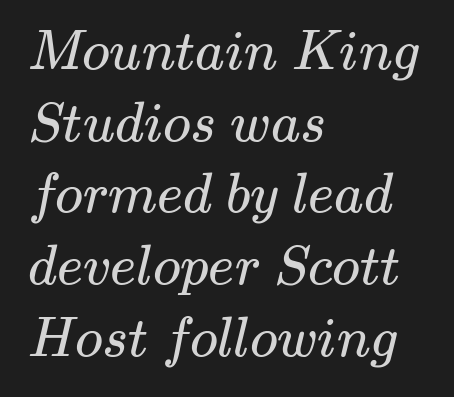
Q: Is the text bold? A: No.
Q: Is the typeface a serif or a sans-serif typeface? A: Serif.
Q: Is the text underlined? A: No.
Q: How is the paragraph aligned? A: Left-aligned.
Q: Is the spacing between letters normal or unusually wide? A: Normal.
Q: Is the spacing between lines tight, normal or loose? A: Normal.
Q: Width (condensed, normal, or wide)? A: Wide.
Q: Stroke contrast? A: Medium.
Q: x-height? A: Small.
Q: Monospaced? A: No.
